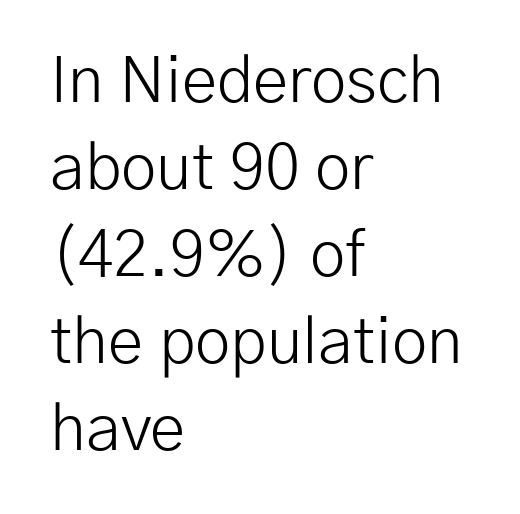
Q: Is the text bold? A: No.
Q: Is the text italic (slanted)? A: No, it is upright.
Q: Is the typeface a serif or a sans-serif typeface? A: Sans-serif.
Q: Is the text underlined? A: No.
Q: How is the paragraph aligned? A: Left-aligned.
Q: Is the spacing between letters normal or unusually wide? A: Normal.
Q: Is the spacing between lines tight, normal or loose? A: Normal.
Q: Width (condensed, normal, or wide)? A: Normal.
Q: Stroke contrast? A: Low.
Q: x-height? A: Medium.
Q: Monospaced? A: No.
